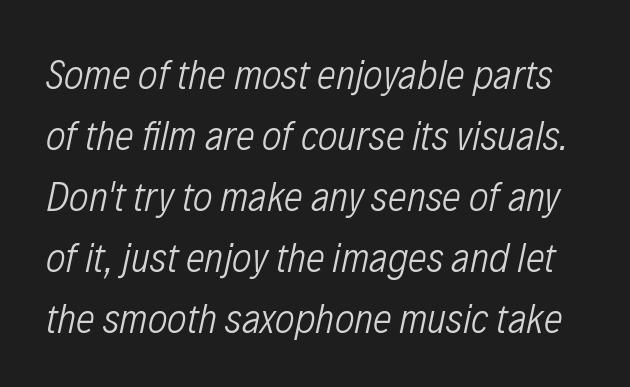
{"italic": "yes", "lean": "right", "slant_degrees": 12, "bold": "no", "weight": "light", "width": "condensed", "stroke_contrast": "low", "x_height": "medium", "monospaced": "no", "underline": "no", "line_spacing": "normal", "line_spacing_ratio": 1.45, "letter_spacing": "normal", "letter_spacing_em": 0.0, "glyph_px": 42}
